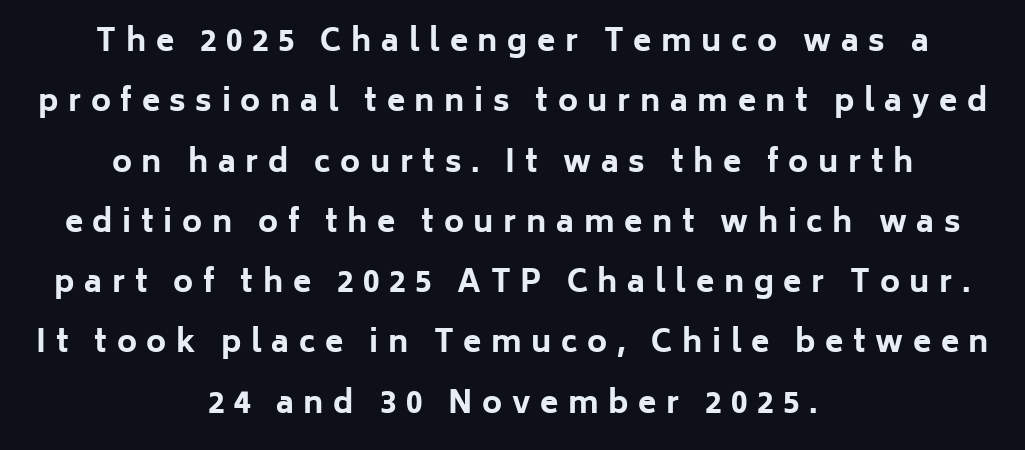
Q: Is the text bold? A: Yes.
Q: Is the text italic (slanted)? A: No, it is upright.
Q: Is the typeface a serif or a sans-serif typeface? A: Sans-serif.
Q: Is the text underlined? A: No.
Q: How is the paragraph aligned? A: Centered.
Q: Is the spacing between letters normal or unusually wide? A: Unusually wide.
Q: Is the spacing between lines tight, normal or loose? A: Loose.
Q: Width (condensed, normal, or wide)? A: Normal.
Q: Stroke contrast? A: Low.
Q: x-height? A: Medium.
Q: Monospaced? A: No.
